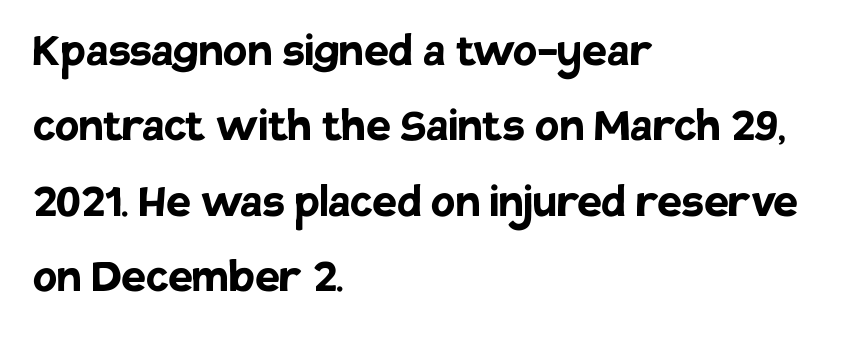
Where is the straight margin? On the left. You could call the tracking neutral — neither tight nor loose. When letters stand straight like this, we call the style roman or upright. Lines of text with bare space underneath. As a designer I'd log this as weight 700, bold.
